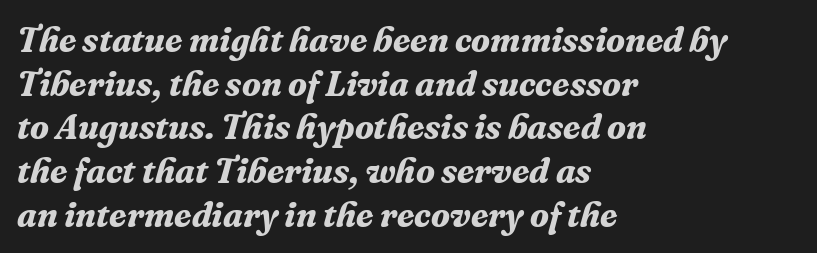
The image shows 35 px bold serif type, italic (leaning right); set left-aligned, normal line spacing (1.25x), normal letter spacing, not underlined; medium stroke contrast and a medium x-height.
